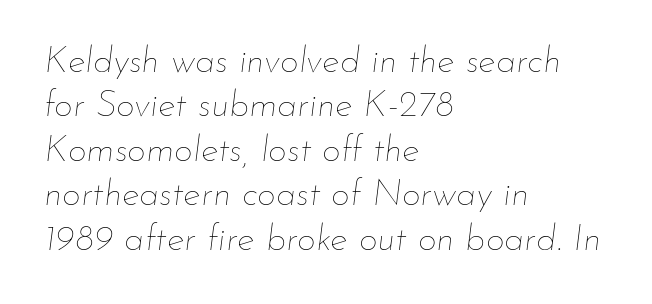
{"italic": "yes", "lean": "right", "slant_degrees": 7, "bold": "no", "weight": "thin", "width": "normal", "stroke_contrast": "low", "x_height": "small", "monospaced": "no", "underline": "no", "align": "left", "line_spacing_ratio": 1.2, "letter_spacing": "normal", "letter_spacing_em": 0.0, "glyph_px": 37}
